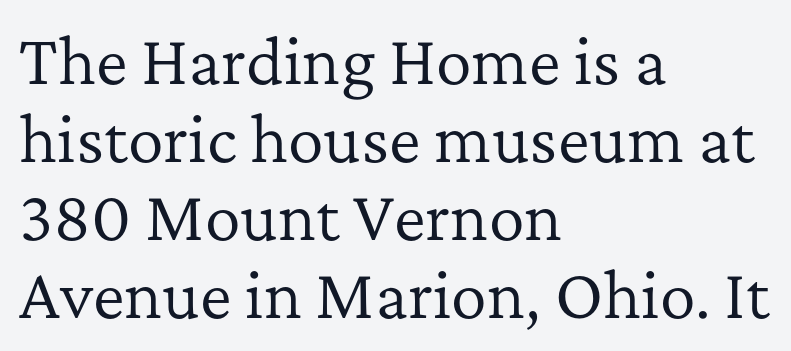
The image shows 60 px regular-weight serif type, upright; set left-aligned, normal line spacing (1.3x), normal letter spacing, not underlined; low stroke contrast and a medium x-height.
